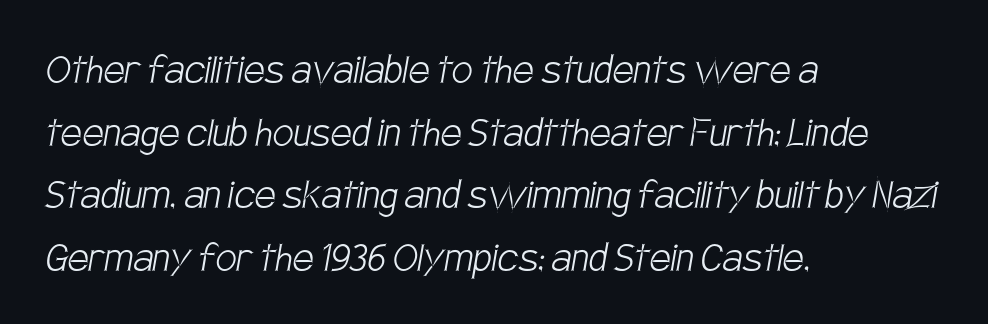
The image shows 47 px light, condensed sans-serif type; set left-aligned, normal line spacing (1.33x), normal letter spacing, not underlined; low stroke contrast and a large x-height.
